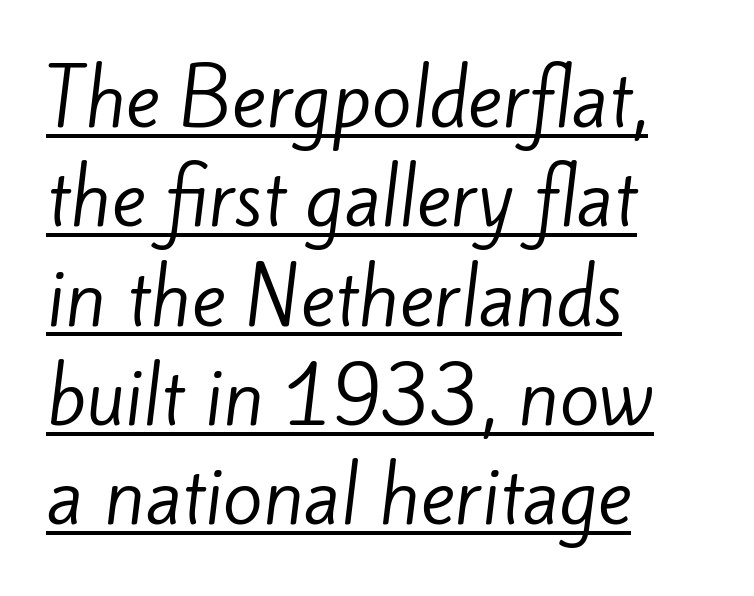
{"serif": "no", "bold": "no", "weight": "regular", "width": "normal", "stroke_contrast": "low", "x_height": "small", "monospaced": "no", "underline": "yes", "align": "left", "line_spacing": "normal", "line_spacing_ratio": 1.36, "letter_spacing": "normal", "letter_spacing_em": 0.0, "glyph_px": 73}
